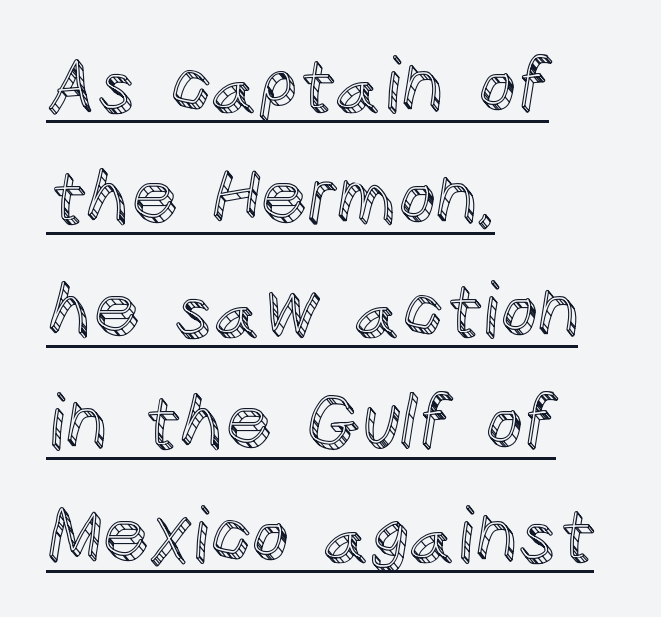
Q: Is the text italic (slanted)? A: Yes.
Q: Is the text underlined? A: Yes.
Q: How is the paragraph aligned? A: Left-aligned.
Q: Is the spacing between letters normal or unusually wide? A: Normal.
Q: Is the spacing between lines tight, normal or loose? A: Normal.
Q: Width (condensed, normal, or wide)? A: Normal.
Q: x-height? A: Large.
Q: Monospaced? A: No.
